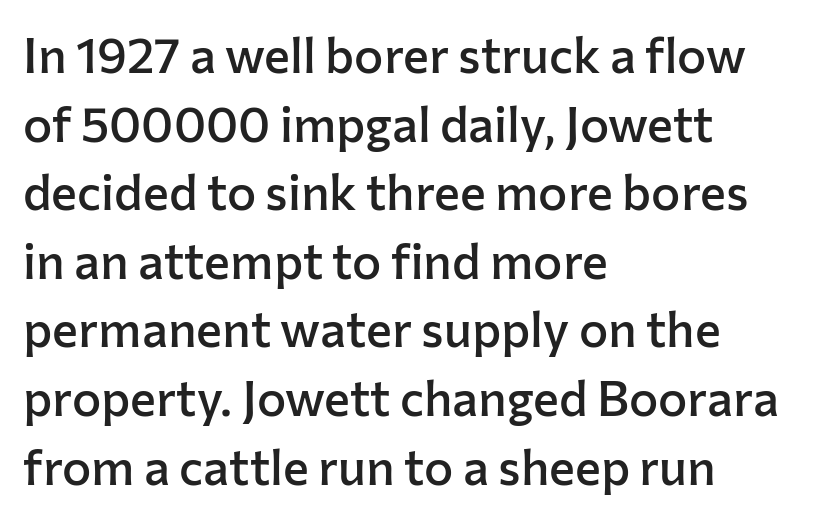
Q: Is the text bold? A: Semi-bold.
Q: Is the text italic (slanted)? A: No, it is upright.
Q: Is the typeface a serif or a sans-serif typeface? A: Sans-serif.
Q: Is the text underlined? A: No.
Q: How is the paragraph aligned? A: Left-aligned.
Q: Is the spacing between letters normal or unusually wide? A: Normal.
Q: Is the spacing between lines tight, normal or loose? A: Normal.
Q: Width (condensed, normal, or wide)? A: Normal.
Q: Stroke contrast? A: Low.
Q: x-height? A: Medium.
Q: Monospaced? A: No.
